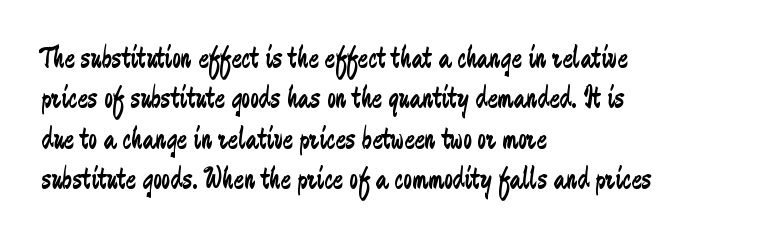
{"serif": "no", "bold": "no", "weight": "regular", "width": "condensed", "stroke_contrast": "low", "x_height": "medium", "monospaced": "no", "underline": "no", "align": "left", "line_spacing": "normal", "line_spacing_ratio": 1.3, "letter_spacing": "normal", "letter_spacing_em": 0.0, "glyph_px": 31}
